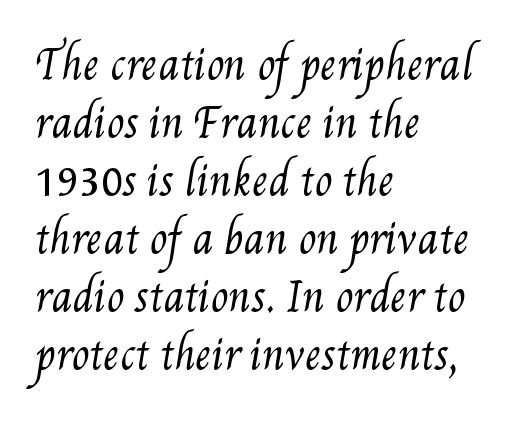
The image shows 40 px regular-weight, condensed type; set left-aligned, normal line spacing (1.45x), normal letter spacing, not underlined; medium stroke contrast and a small x-height.
